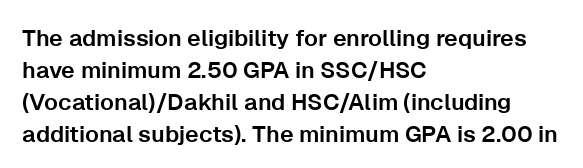
The image shows 23 px text type, upright; set left-aligned, normal line spacing (1.39x), normal letter spacing, not underlined.
